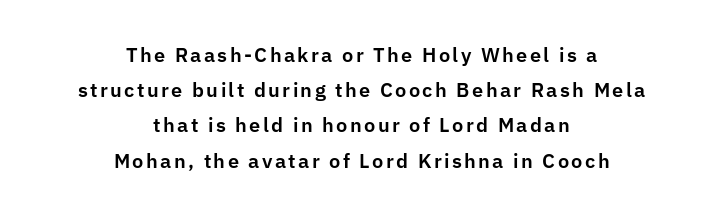
A typesetter would mark this as roman, not italic. Centered paragraph, ragged on both sides. Check under the words: just untouched page.
